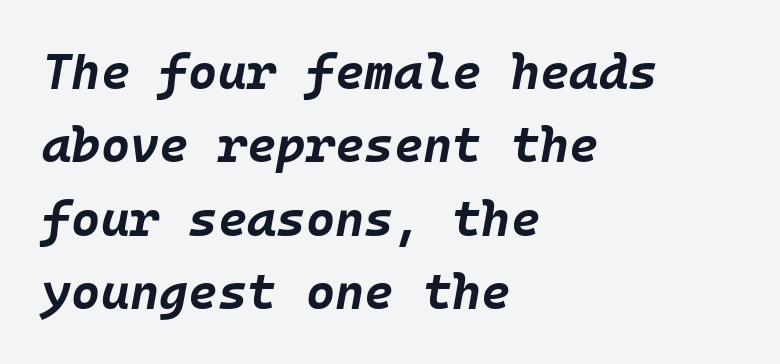
The image shows 50 px bold type, italic (leaning right); set left-aligned, normal line spacing (1.47x), normal letter spacing, not underlined; low stroke contrast and a large x-height.
